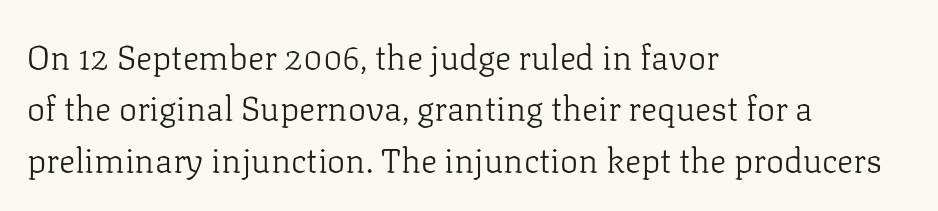
Q: Is the text bold? A: No.
Q: Is the text italic (slanted)? A: No, it is upright.
Q: Is the typeface a serif or a sans-serif typeface? A: Serif.
Q: Is the text underlined? A: No.
Q: How is the paragraph aligned? A: Left-aligned.
Q: Is the spacing between letters normal or unusually wide? A: Normal.
Q: Is the spacing between lines tight, normal or loose? A: Normal.
Q: Width (condensed, normal, or wide)? A: Normal.
Q: Stroke contrast? A: Low.
Q: x-height? A: Medium.
Q: Monospaced? A: No.
